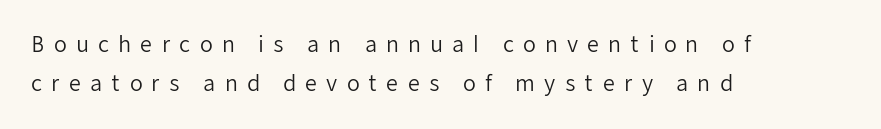
Q: Is the text bold? A: No.
Q: Is the text italic (slanted)? A: No, it is upright.
Q: Is the text underlined? A: No.
Q: How is the paragraph aligned? A: Left-aligned.
Q: Is the spacing between letters normal or unusually wide? A: Unusually wide.
